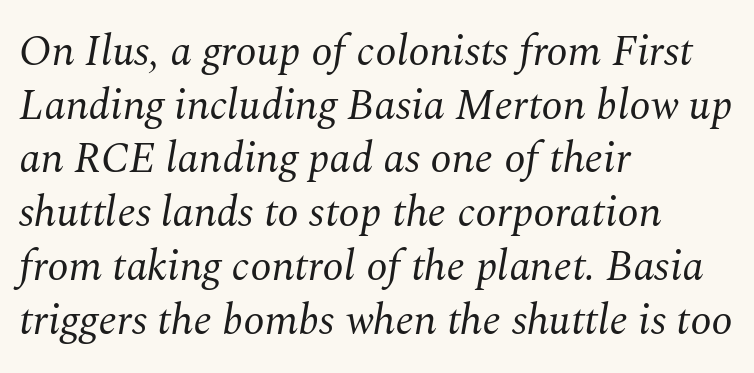
No extra tracking has been applied to these lines. The face used here is seriffed, in the tradition of book romans. Evenly set lines give the paragraph a standard silhouette. Weight class: somewhere from thin through regular. Underlining? Definitely not there. Where is the straight margin? On the left.
